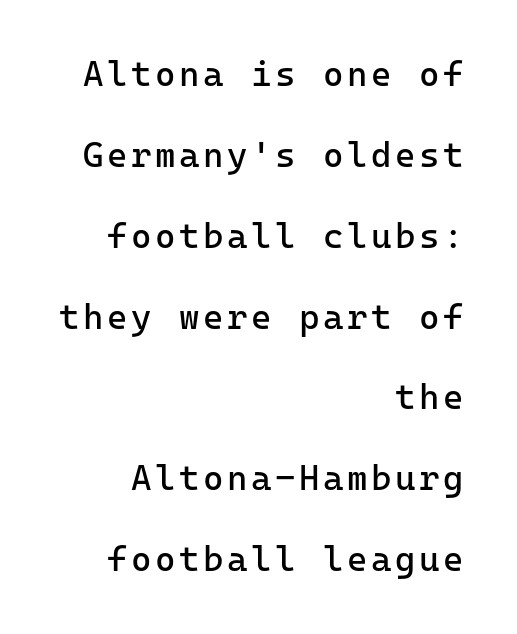
The image shows 35 px regular-weight sans-serif type, upright, monospaced; set right-aligned, loose line spacing (2.31x), not underlined; low stroke contrast and a medium x-height.
